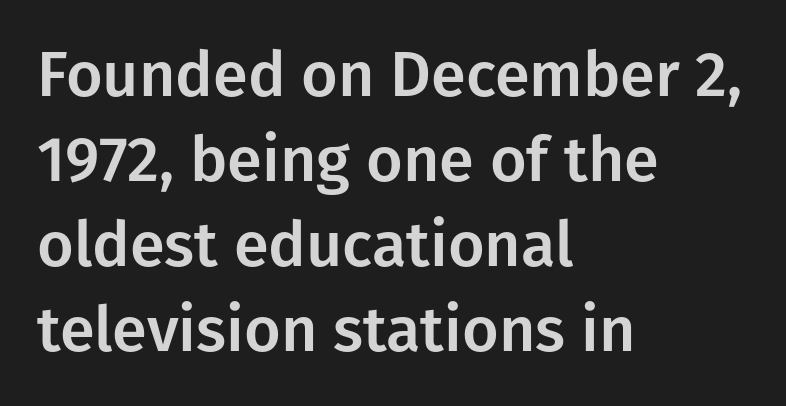
{"serif": "no", "italic": "no", "width": "normal", "stroke_contrast": "low", "x_height": "medium", "monospaced": "no", "underline": "no", "align": "left", "line_spacing": "normal", "line_spacing_ratio": 1.35, "letter_spacing": "normal", "letter_spacing_em": 0.0, "glyph_px": 63}
